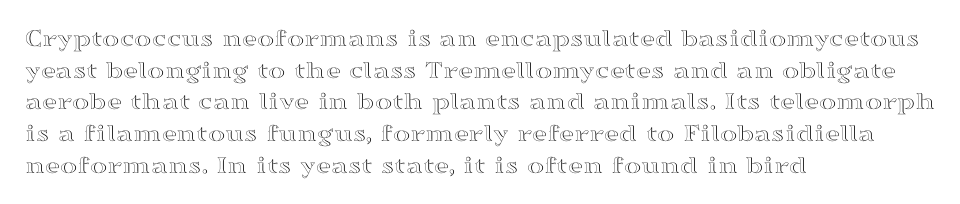
{"italic": "no", "underline": "no", "align": "left", "line_spacing_ratio": 1.22, "letter_spacing": "normal", "letter_spacing_em": 0.0, "glyph_px": 26}
